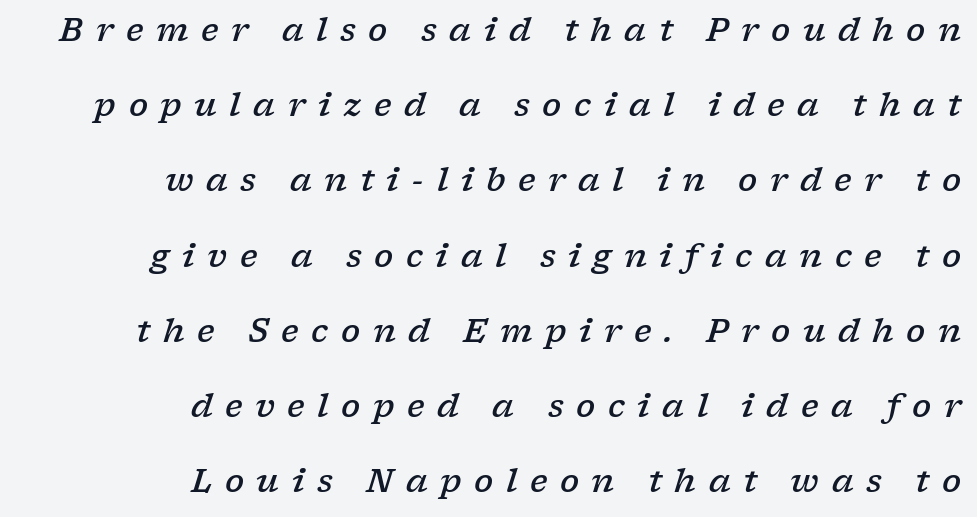
Q: Is the text bold? A: Semi-bold.
Q: Is the text italic (slanted)? A: Yes, it leans right by about 17 degrees.
Q: Is the typeface a serif or a sans-serif typeface? A: Serif.
Q: Is the text underlined? A: No.
Q: How is the paragraph aligned? A: Right-aligned.
Q: Is the spacing between letters normal or unusually wide? A: Unusually wide.
Q: Is the spacing between lines tight, normal or loose? A: Loose.
Q: Width (condensed, normal, or wide)? A: Wide.
Q: Stroke contrast? A: Low.
Q: x-height? A: Medium.
Q: Monospaced? A: No.
